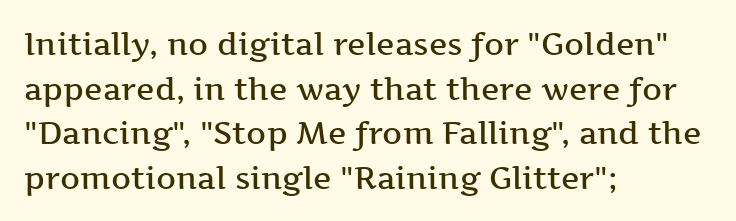
These lines are rendered in a variable-pitch font. Every letter is mildly thick-stroked: semibold rather than bold. Posture: upright roman. Letterform terminals end in serifs throughout the passage.
